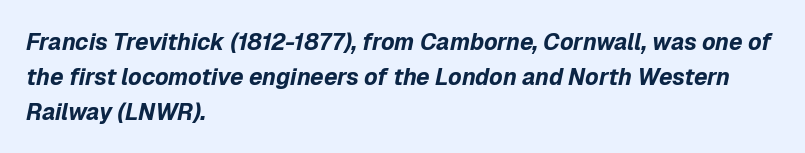
Left-aligned paragraph, ragged on the right. The whole block is typeset with a tilt. Baseline-to-baseline distance is the conventional proportion of letter height. Only glyphs here, with clear space below each row. Caption: bold face, heavy strokes.
